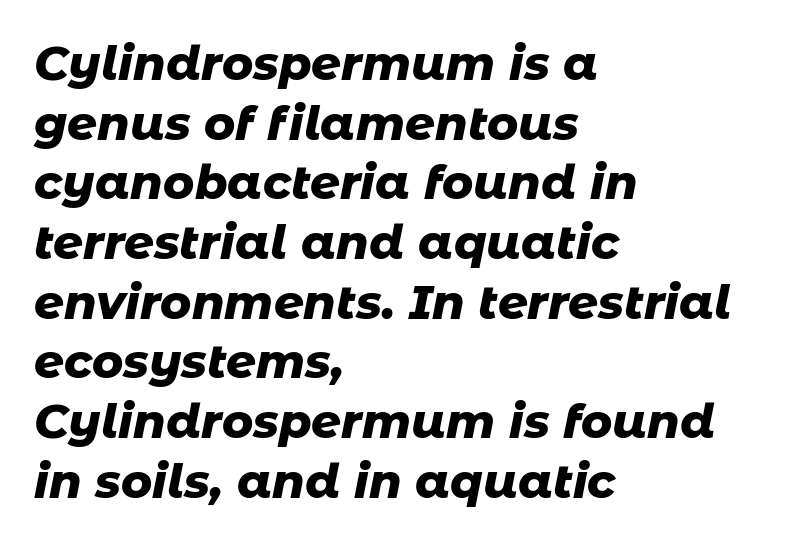
{"italic": "yes", "lean": "right", "slant_degrees": 11, "bold": "yes", "weight": "heavy", "width": "normal", "stroke_contrast": "low", "x_height": "medium", "monospaced": "no", "underline": "no", "align": "left", "line_spacing": "normal", "line_spacing_ratio": 1.27, "letter_spacing": "normal", "letter_spacing_em": 0.0, "glyph_px": 47}
